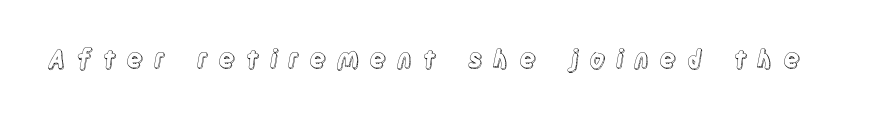
Q: Is the text italic (slanted)? A: Yes.
Q: Is the text underlined? A: No.
Q: Is the spacing between letters normal or unusually wide? A: Unusually wide.
